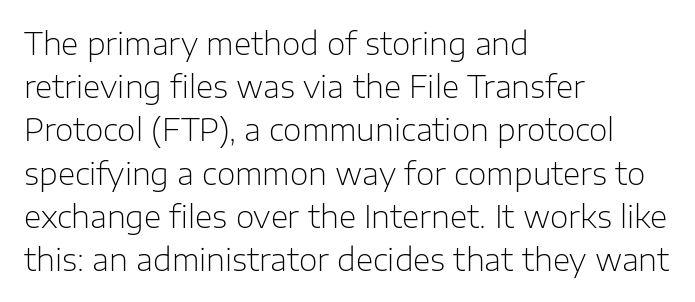
Q: Is the text bold? A: No.
Q: Is the text italic (slanted)? A: No, it is upright.
Q: Is the typeface a serif or a sans-serif typeface? A: Sans-serif.
Q: Is the text underlined? A: No.
Q: How is the paragraph aligned? A: Left-aligned.
Q: Is the spacing between letters normal or unusually wide? A: Normal.
Q: Is the spacing between lines tight, normal or loose? A: Normal.
Q: Width (condensed, normal, or wide)? A: Normal.
Q: Stroke contrast? A: Low.
Q: x-height? A: Medium.
Q: Monospaced? A: No.
